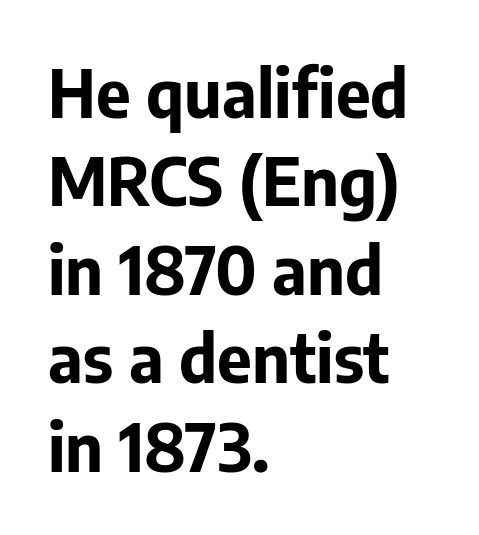
{"serif": "no", "italic": "no", "bold": "yes", "weight": "bold", "width": "normal", "stroke_contrast": "low", "x_height": "medium", "monospaced": "no", "underline": "no", "align": "left", "line_spacing": "normal", "line_spacing_ratio": 1.32, "letter_spacing": "normal", "letter_spacing_em": 0.0, "glyph_px": 67}
